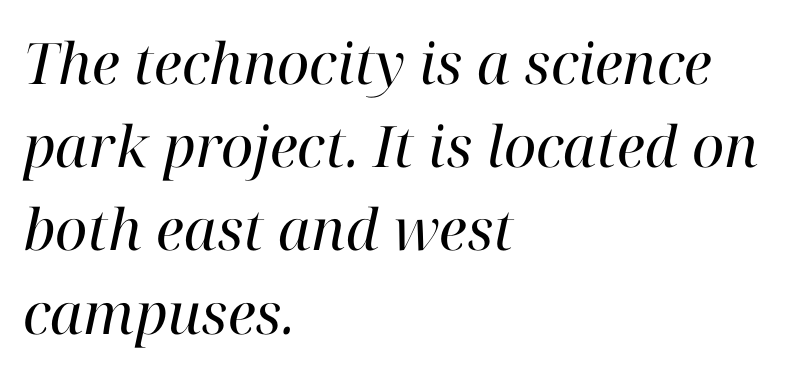
Q: Is the text bold? A: No.
Q: Is the text italic (slanted)? A: Yes, it leans right by about 12 degrees.
Q: Is the typeface a serif or a sans-serif typeface? A: Serif.
Q: Is the text underlined? A: No.
Q: How is the paragraph aligned? A: Left-aligned.
Q: Is the spacing between letters normal or unusually wide? A: Normal.
Q: Is the spacing between lines tight, normal or loose? A: Normal.
Q: Width (condensed, normal, or wide)? A: Normal.
Q: Stroke contrast? A: High.
Q: x-height? A: Medium.
Q: Monospaced? A: No.
